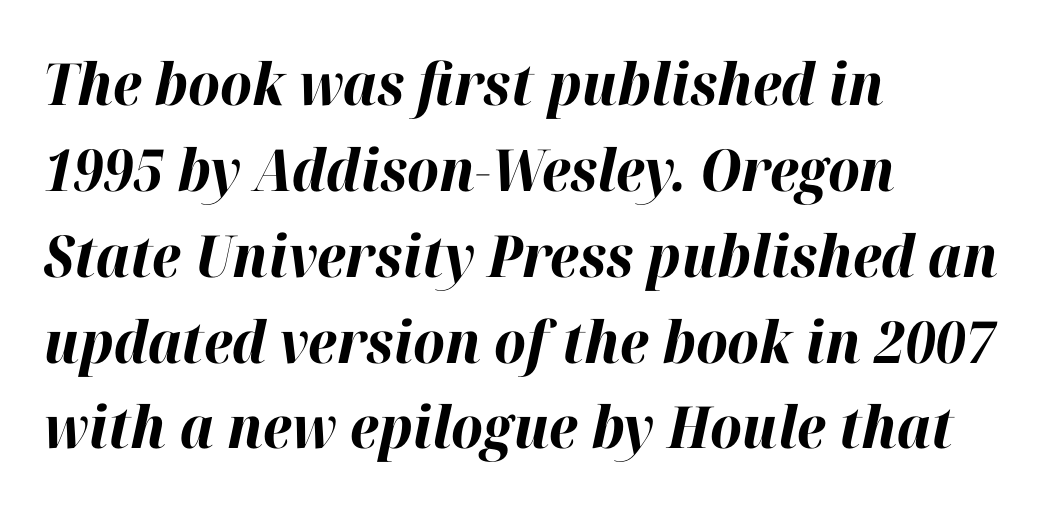
{"italic": "yes", "lean": "right", "slant_degrees": 12, "bold": "yes", "weight": "bold", "width": "normal", "stroke_contrast": "high", "x_height": "medium", "monospaced": "no", "underline": "no", "align": "left", "line_spacing": "normal", "line_spacing_ratio": 1.48, "letter_spacing": "normal", "letter_spacing_em": 0.0, "glyph_px": 58}
